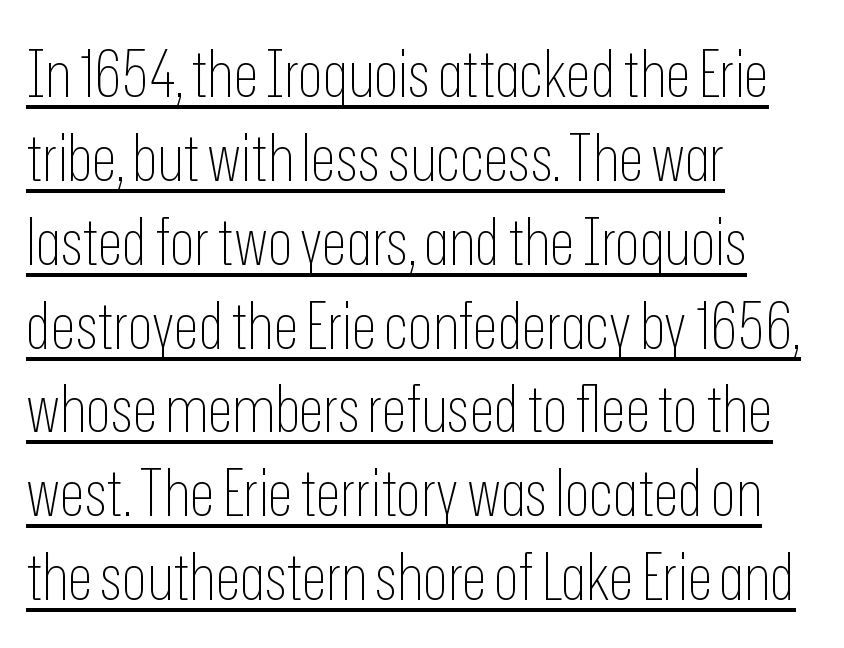
{"serif": "no", "italic": "no", "bold": "no", "weight": "thin", "width": "condensed", "stroke_contrast": "low", "x_height": "medium", "monospaced": "no", "underline": "yes", "align": "left", "line_spacing": "normal", "line_spacing_ratio": 1.29, "letter_spacing": "normal", "letter_spacing_em": 0.0, "glyph_px": 65}
